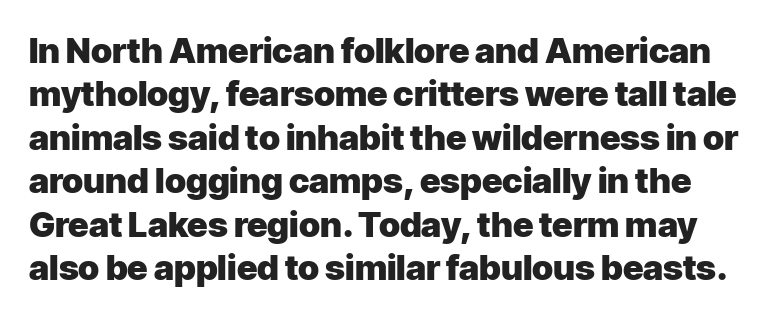
Q: Is the text bold? A: Yes.
Q: Is the text italic (slanted)? A: No, it is upright.
Q: Is the typeface a serif or a sans-serif typeface? A: Sans-serif.
Q: Is the text underlined? A: No.
Q: Is the spacing between letters normal or unusually wide? A: Normal.
Q: Width (condensed, normal, or wide)? A: Normal.
Q: Stroke contrast? A: Low.
Q: x-height? A: Medium.
Q: Monospaced? A: No.
